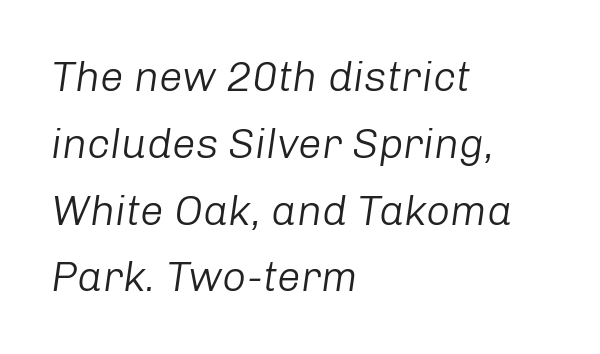
Q: Is the text bold? A: No.
Q: Is the text italic (slanted)? A: Yes, it leans right by about 8 degrees.
Q: Is the text underlined? A: No.
Q: How is the paragraph aligned? A: Left-aligned.
Q: Is the spacing between letters normal or unusually wide? A: Normal.
Q: Is the spacing between lines tight, normal or loose? A: Normal.
Q: Width (condensed, normal, or wide)? A: Normal.
Q: Stroke contrast? A: Low.
Q: x-height? A: Medium.
Q: Monospaced? A: No.
